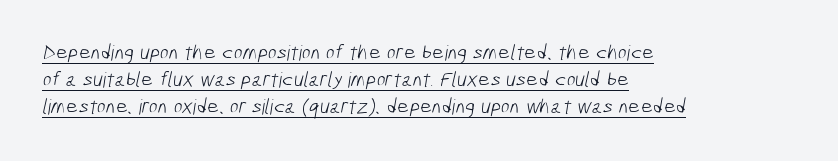
The image shows 21 px text type; set left-aligned, normal line spacing (1.29x), normal letter spacing, underlined.
